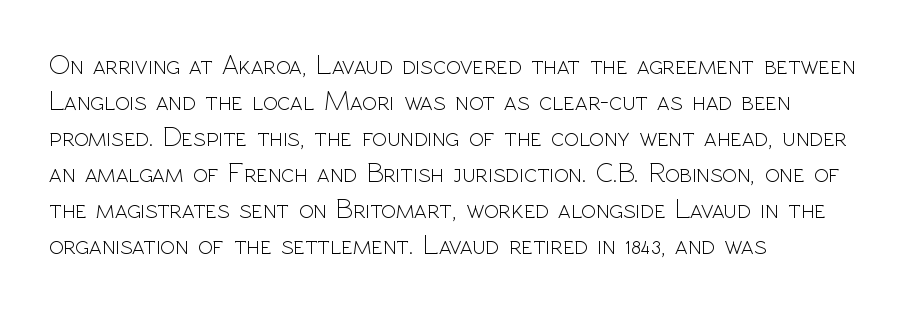
A clean baseline with only descenders dipping below it. The letters stand upright; this is a roman face. The letterforms sit shoulder to shoulder at normal distance. The compositor pushed each line to the left boundary.
